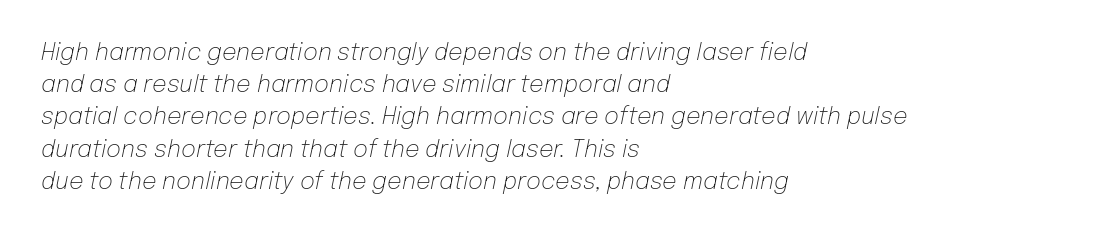
{"italic": "yes", "lean": "right", "slant_degrees": 12, "bold": "no", "underline": "no", "align": "left", "line_spacing": "normal", "line_spacing_ratio": 1.4, "letter_spacing": "normal", "letter_spacing_em": 0.0, "glyph_px": 23}
